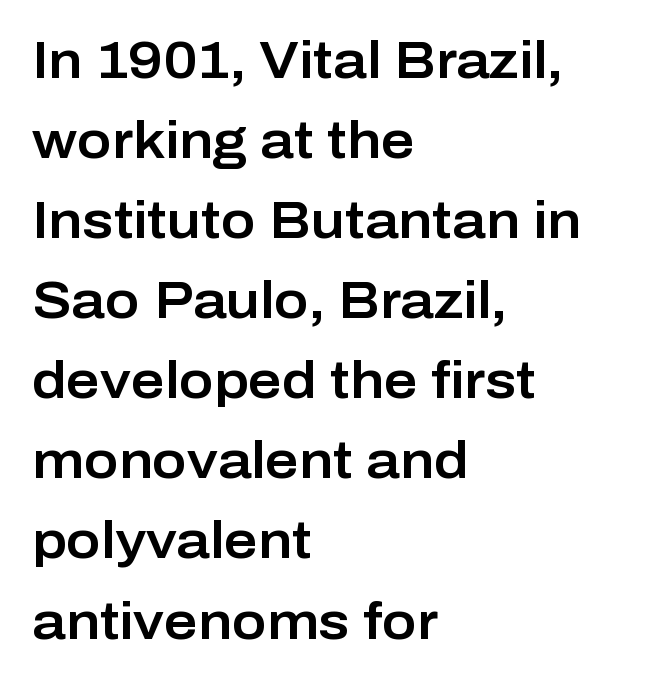
{"serif": "no", "italic": "no", "width": "normal", "stroke_contrast": "low", "x_height": "medium", "monospaced": "no", "underline": "no", "align": "left", "line_spacing": "normal", "line_spacing_ratio": 1.54, "letter_spacing": "normal", "letter_spacing_em": 0.0, "glyph_px": 52}
